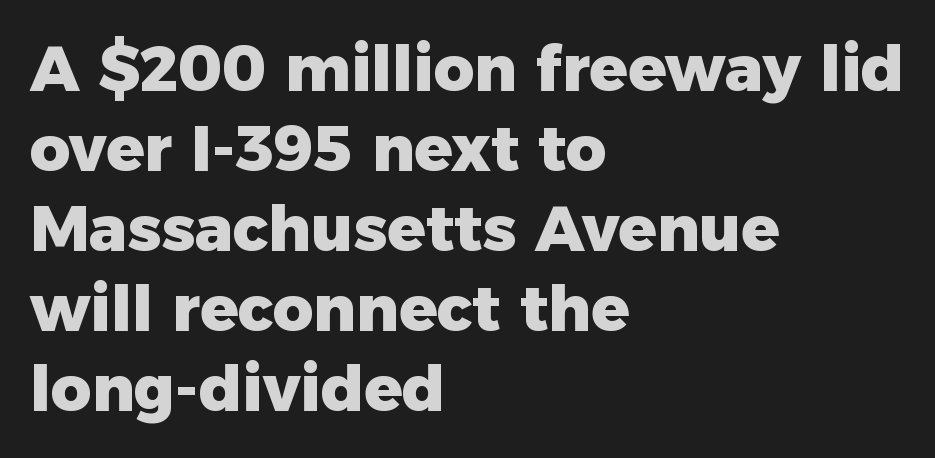
These lines carry a lot of weight — the face is fully bold. The font's upright variant was chosen for this text. Check the space under the baseline: it is left empty. Line spacing here is normal. Does the copy run flush right? No — it runs flush left.
